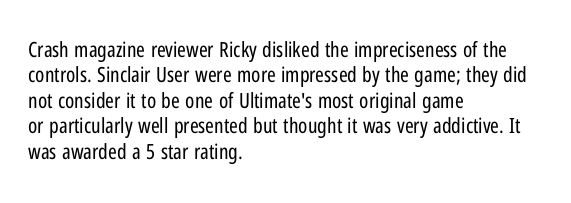
A bare baseline throughout the passage. Line beginnings align vertically; line endings do not. This sample uses plain, unmodified letter spacing. Posture: straight, roman, zero tilt. Is this a heavy cut? Hardly; it is regular or lighter.
